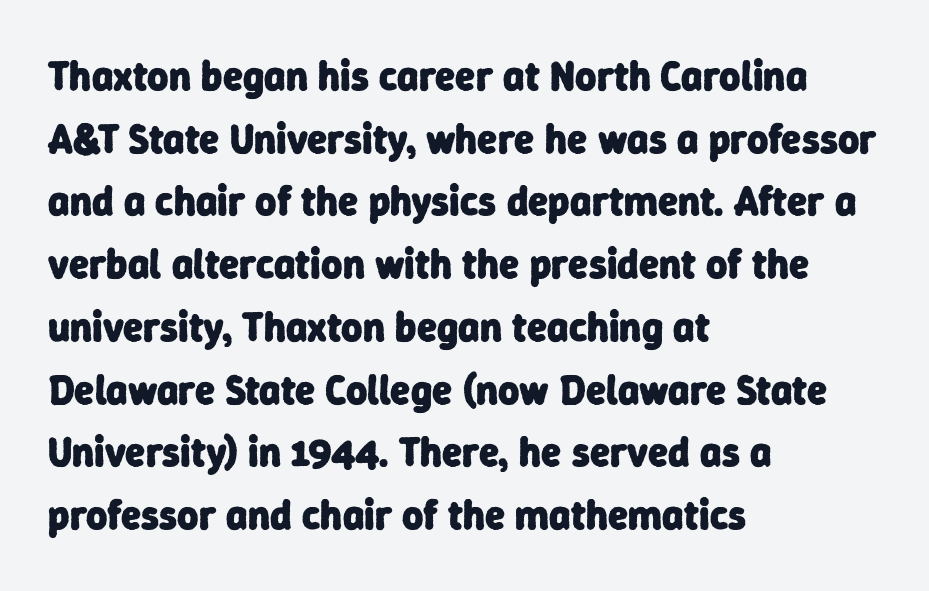
{"serif": "no", "bold": "yes", "weight": "heavy", "width": "normal", "stroke_contrast": "low", "x_height": "medium", "monospaced": "no", "underline": "no", "align": "left", "line_spacing": "normal", "line_spacing_ratio": 1.53, "letter_spacing": "normal", "letter_spacing_em": 0.0, "glyph_px": 41}
